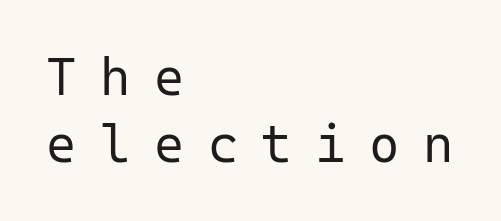
Q: Is the text bold? A: No.
Q: Is the text italic (slanted)? A: No, it is upright.
Q: Is the typeface a serif or a sans-serif typeface? A: Sans-serif.
Q: Is the text underlined? A: No.
Q: How is the paragraph aligned? A: Left-aligned.
Q: Is the spacing between letters normal or unusually wide? A: Unusually wide.
Q: Is the spacing between lines tight, normal or loose? A: Normal.
Q: Width (condensed, normal, or wide)? A: Normal.
Q: Stroke contrast? A: Low.
Q: x-height? A: Medium.
Q: Monospaced? A: Yes.
